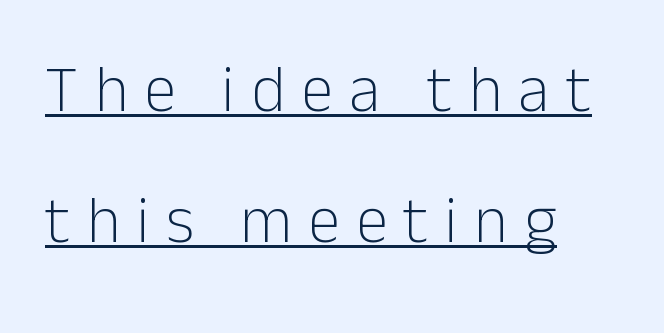
The image shows 65 px light sans-serif type, upright; set left-aligned, loose line spacing (2.01x), unusually wide letter spacing (+0.25 em), underlined; low stroke contrast and a medium x-height.
